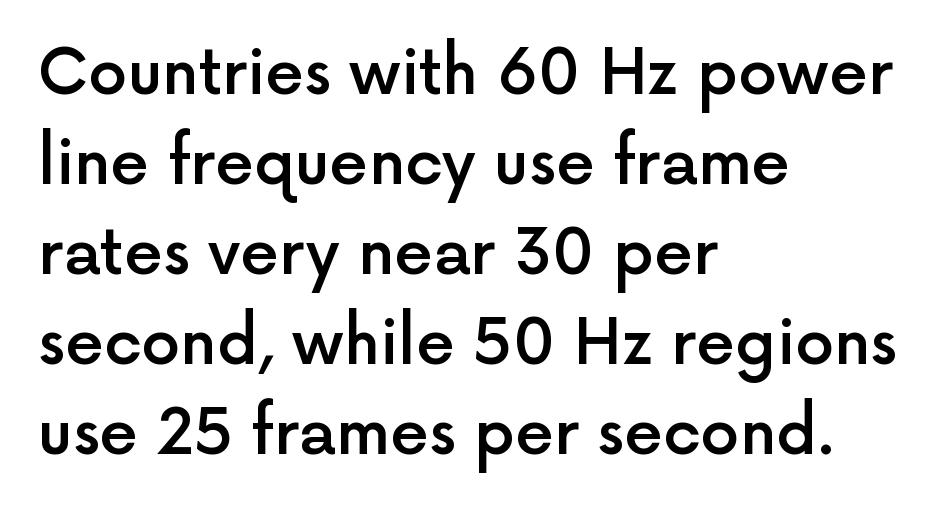
Look at the tracking — it's just the regular setting, nothing added. Nope, not italic — everything's standing straight. What's the leading like? Ordinary, nothing unusual. The typesetter chose a ragged-right arrangement here. Grotesque or geometric, the face here clearly has no serifs. A bare baseline throughout the passage.
